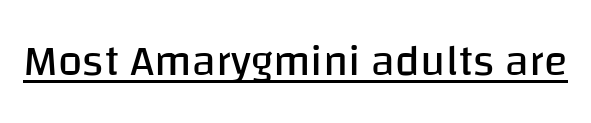
{"serif": "no", "italic": "no", "bold": "no", "weight": "regular", "width": "normal", "stroke_contrast": "low", "x_height": "large", "monospaced": "no", "underline": "yes", "letter_spacing": "normal", "letter_spacing_em": 0.0, "glyph_px": 44}
